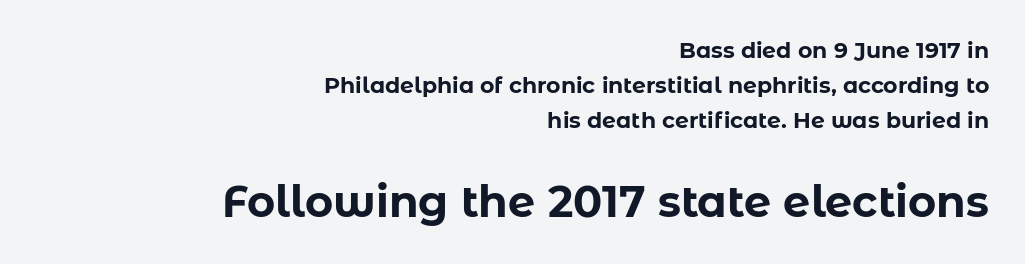
Q: Is the text bold? A: Yes.
Q: Is the text italic (slanted)? A: No, it is upright.
Q: Is the typeface a serif or a sans-serif typeface? A: Sans-serif.
Q: Is the text underlined? A: No.
Q: How is the paragraph aligned? A: Right-aligned.
Q: Is the spacing between letters normal or unusually wide? A: Normal.
Q: Is the spacing between lines tight, normal or loose? A: Normal.
Q: Which block of text is set in a larger size, the first (top) or the second (bottom)? A: The second (bottom) one.
Q: Width (condensed, normal, or wide)? A: Normal.
Q: Stroke contrast? A: Low.
Q: x-height? A: Medium.
Q: Monospaced? A: No.
